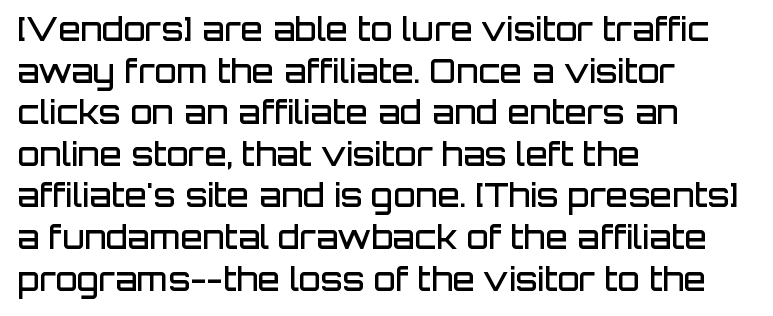
Q: Is the text bold? A: Semi-bold.
Q: Is the text italic (slanted)? A: No, it is upright.
Q: Is the typeface a serif or a sans-serif typeface? A: Sans-serif.
Q: Is the text underlined? A: No.
Q: How is the paragraph aligned? A: Left-aligned.
Q: Is the spacing between letters normal or unusually wide? A: Normal.
Q: Is the spacing between lines tight, normal or loose? A: Normal.
Q: Width (condensed, normal, or wide)? A: Normal.
Q: Stroke contrast? A: Low.
Q: x-height? A: Large.
Q: Monospaced? A: No.
